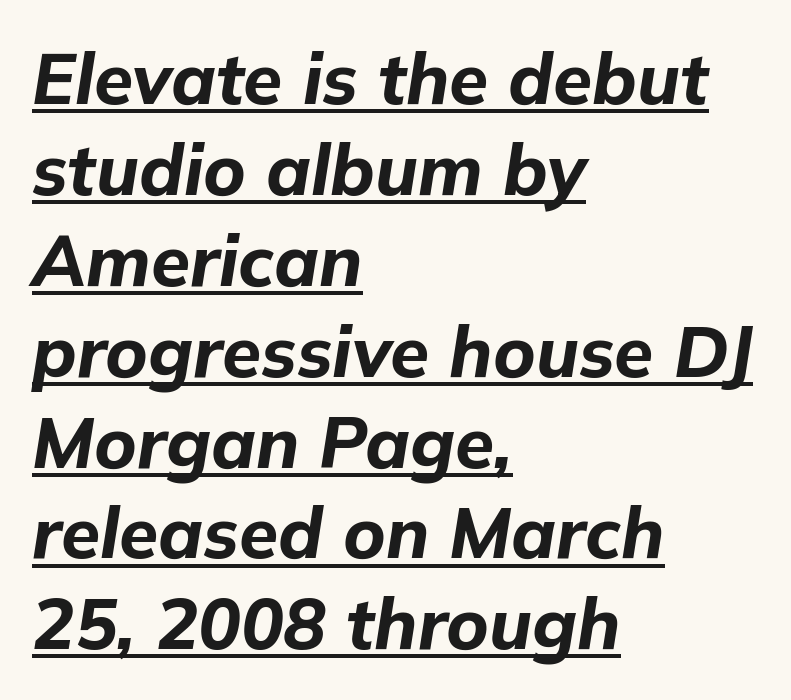
{"italic": "yes", "lean": "right", "slant_degrees": 9, "bold": "yes", "weight": "bold", "width": "normal", "stroke_contrast": "low", "x_height": "medium", "monospaced": "no", "underline": "yes", "align": "left", "line_spacing": "normal", "line_spacing_ratio": 1.28, "letter_spacing": "normal", "letter_spacing_em": 0.0, "glyph_px": 71}
